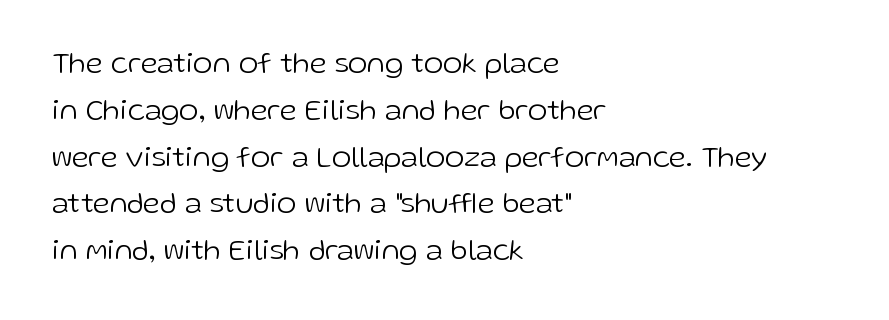
{"serif": "no", "italic": "no", "bold": "no", "weight": "light", "width": "normal", "stroke_contrast": "low", "x_height": "medium", "monospaced": "no", "underline": "no", "align": "left", "line_spacing": "normal", "line_spacing_ratio": 1.56, "letter_spacing": "normal", "letter_spacing_em": 0.0, "glyph_px": 30}
